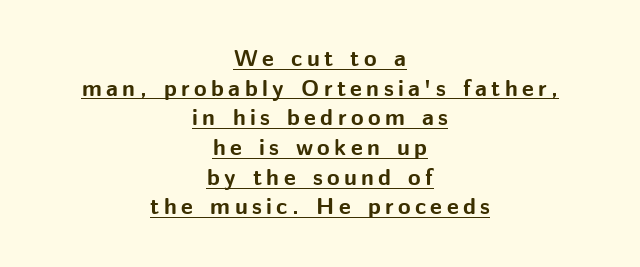
The image shows 23 px bold type, upright; set centered, normal line spacing (1.29x), underlined.
